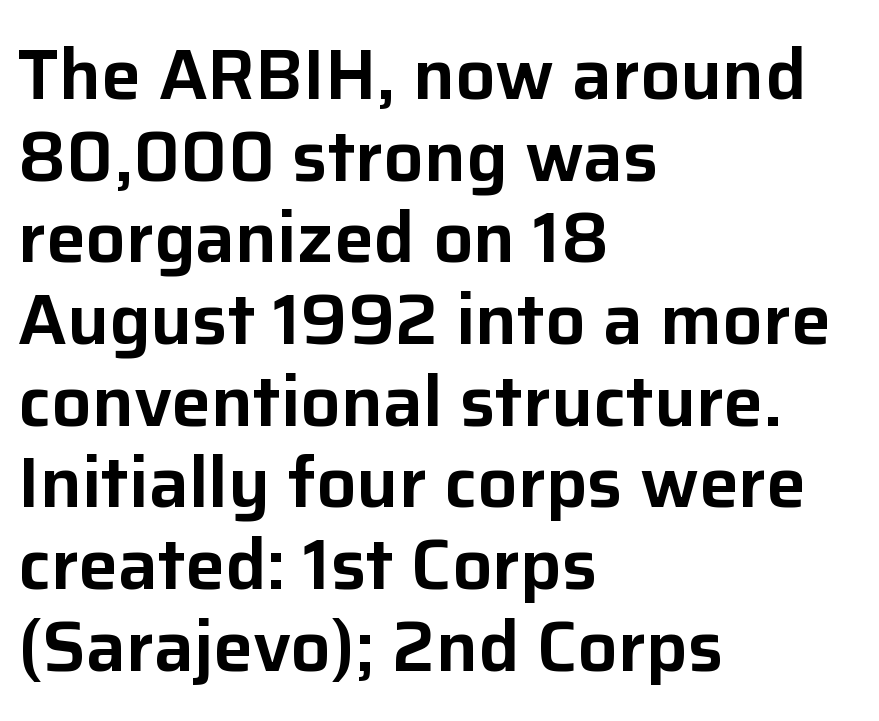
The image shows 71 px sans-serif type, upright; set left-aligned, tight line spacing (1.15x), normal letter spacing, not underlined; low stroke contrast and a medium x-height.
